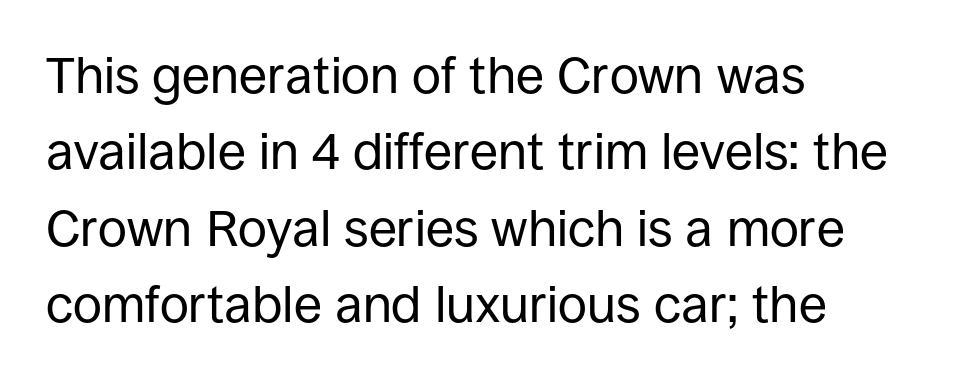
Q: Is the text bold? A: No.
Q: Is the text italic (slanted)? A: No, it is upright.
Q: Is the typeface a serif or a sans-serif typeface? A: Sans-serif.
Q: Is the text underlined? A: No.
Q: How is the paragraph aligned? A: Left-aligned.
Q: Is the spacing between letters normal or unusually wide? A: Normal.
Q: Is the spacing between lines tight, normal or loose? A: Normal.
Q: Width (condensed, normal, or wide)? A: Normal.
Q: Stroke contrast? A: Low.
Q: x-height? A: Large.
Q: Monospaced? A: No.
